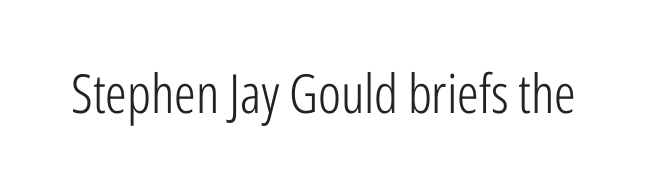
Q: Is the text bold? A: No.
Q: Is the text italic (slanted)? A: No, it is upright.
Q: Is the typeface a serif or a sans-serif typeface? A: Sans-serif.
Q: Is the text underlined? A: No.
Q: Is the spacing between letters normal or unusually wide? A: Normal.
Q: Width (condensed, normal, or wide)? A: Condensed.
Q: Stroke contrast? A: Low.
Q: x-height? A: Medium.
Q: Monospaced? A: No.
